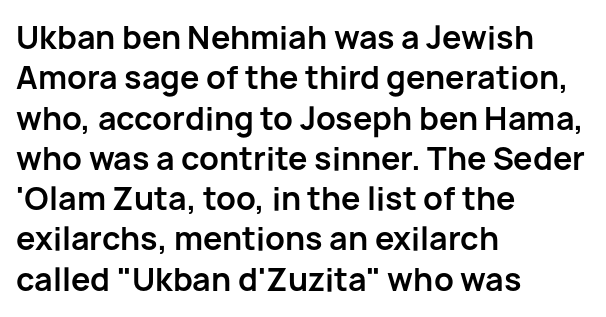
Q: Is the text bold? A: Yes.
Q: Is the text italic (slanted)? A: No, it is upright.
Q: Is the typeface a serif or a sans-serif typeface? A: Sans-serif.
Q: Is the text underlined? A: No.
Q: How is the paragraph aligned? A: Left-aligned.
Q: Is the spacing between letters normal or unusually wide? A: Normal.
Q: Is the spacing between lines tight, normal or loose? A: Normal.
Q: Width (condensed, normal, or wide)? A: Normal.
Q: Stroke contrast? A: Low.
Q: x-height? A: Medium.
Q: Monospaced? A: No.
